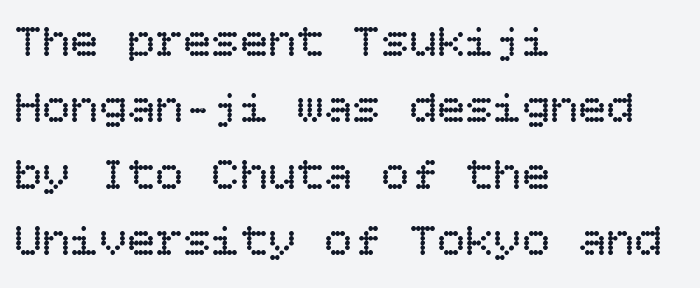
The image shows 47 px regular-weight type, upright; set left-aligned, normal line spacing (1.41x), normal letter spacing, not underlined; low stroke contrast and a large x-height.
